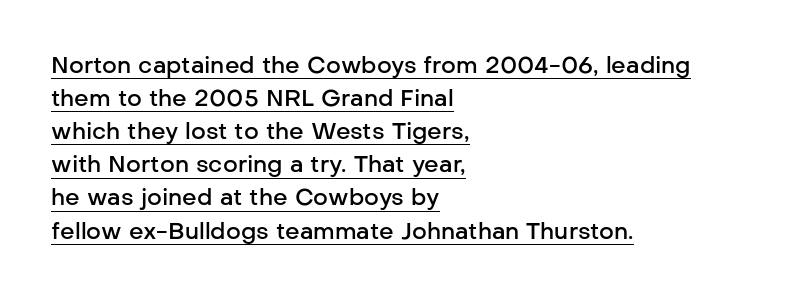
The string is rendered with underlining switched on. Heft: intermediate — a semibold. The letters stand straight up with perfectly vertical stems. These lines keep a tight, regular rhythm from letter to letter.
